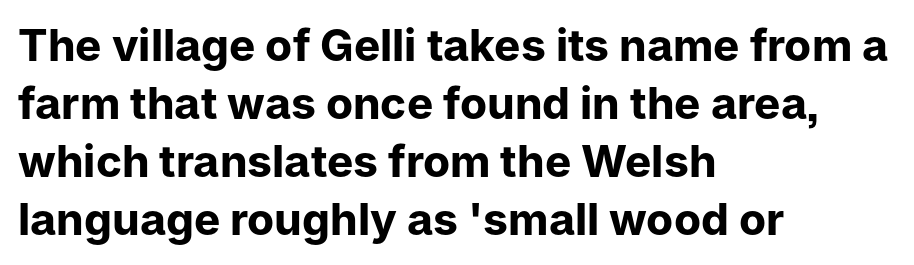
Do the letters lean? They stand straight. Think of a printed novel: that variable character pitch is what you see here. The line texture is even and compact thanks to regular tracking. Is there much room between lines? A standard amount, neither cramped nor airy. Horizontally, the lines are justified to the leading edge only. Is the type bold? Yes — the strokes are clearly thick and heavy.
